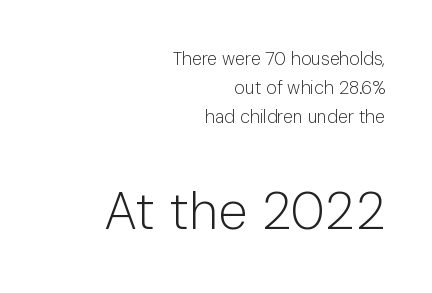
Layout note: lines flush right. Bare-footed words on every line. Inter-character spacing is left at the font's built-in metrics. Do the characters align in a grid? No, the font is proportional.
